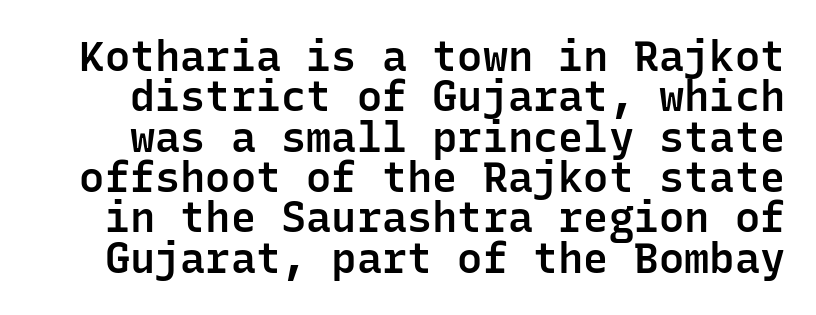
Q: Is the text bold? A: Semi-bold.
Q: Is the text italic (slanted)? A: No, it is upright.
Q: Is the typeface a serif or a sans-serif typeface? A: Sans-serif.
Q: Is the text underlined? A: No.
Q: Is the spacing between letters normal or unusually wide? A: Normal.
Q: Is the spacing between lines tight, normal or loose? A: Tight.
Q: Width (condensed, normal, or wide)? A: Normal.
Q: Stroke contrast? A: Low.
Q: x-height? A: Medium.
Q: Monospaced? A: Yes.
